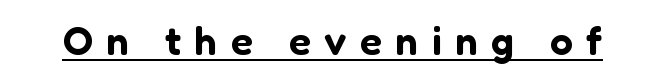
Varying glyph widths throughout — classic text-font behaviour. In terms of posture, this sample is upright. I'd call this a sans setting — the letters go barefoot. Tracking value appears strongly positive — letters spread wide.
